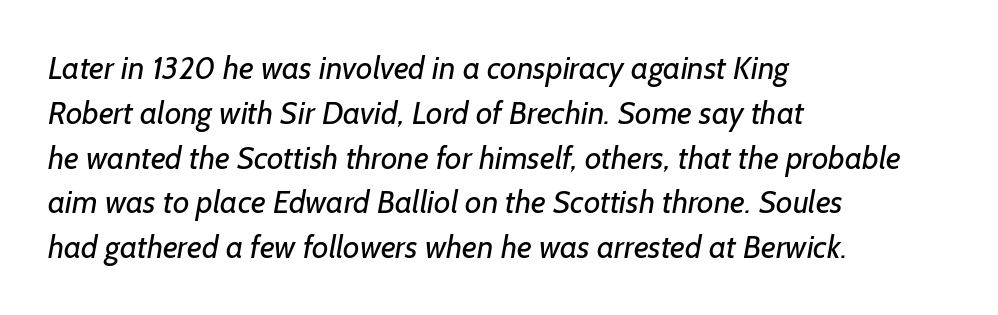
The image shows 32 px regular-weight sans-serif type; set left-aligned, normal line spacing (1.4x), normal letter spacing, not underlined; low stroke contrast and a medium x-height.
